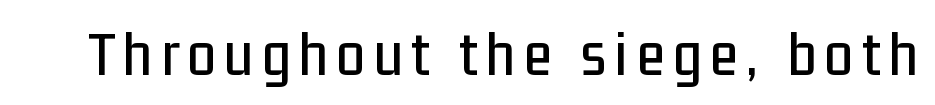
Q: Is the text italic (slanted)? A: No, it is upright.
Q: Is the typeface a serif or a sans-serif typeface? A: Sans-serif.
Q: Is the text underlined? A: No.
Q: Width (condensed, normal, or wide)? A: Condensed.
Q: Stroke contrast? A: Low.
Q: x-height? A: Medium.
Q: Monospaced? A: No.
